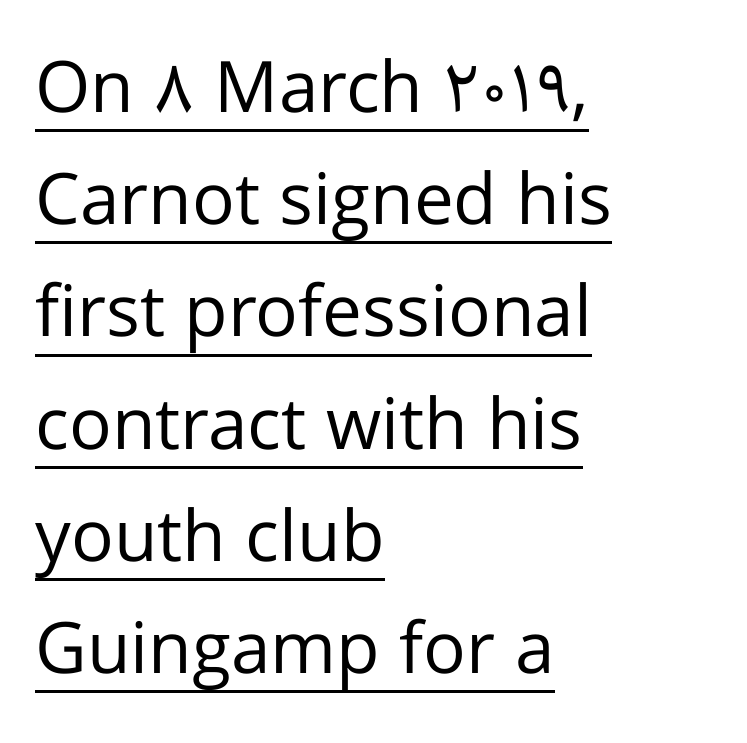
The passage shown is typeset with a sans-serif family. The face used here appears with an underline applied. The paragraph shown leans on its left margin. The font's upright variant was chosen for this text. Does extra space separate the letters? No, they use regular spacing.
